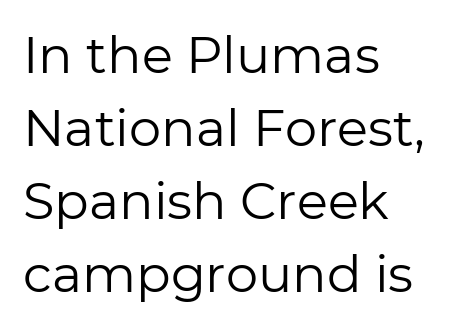
Q: Is the text bold? A: No.
Q: Is the text italic (slanted)? A: No, it is upright.
Q: Is the typeface a serif or a sans-serif typeface? A: Sans-serif.
Q: Is the text underlined? A: No.
Q: How is the paragraph aligned? A: Left-aligned.
Q: Is the spacing between letters normal or unusually wide? A: Normal.
Q: Is the spacing between lines tight, normal or loose? A: Normal.
Q: Width (condensed, normal, or wide)? A: Normal.
Q: Stroke contrast? A: Low.
Q: x-height? A: Medium.
Q: Monospaced? A: No.
